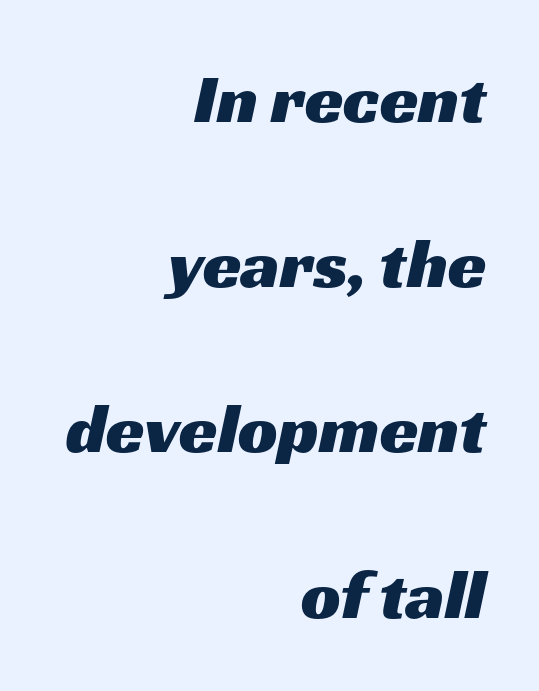
Q: Is the typeface a serif or a sans-serif typeface? A: Sans-serif.
Q: Is the text underlined? A: No.
Q: How is the paragraph aligned? A: Right-aligned.
Q: Is the spacing between letters normal or unusually wide? A: Normal.
Q: Is the spacing between lines tight, normal or loose? A: Loose.
Q: Width (condensed, normal, or wide)? A: Wide.
Q: Stroke contrast? A: Medium.
Q: x-height? A: Medium.
Q: Monospaced? A: No.
